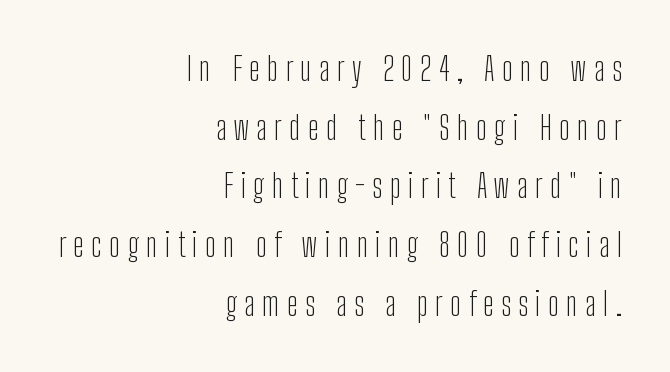
{"serif": "no", "italic": "no", "bold": "no", "weight": "light", "width": "condensed", "stroke_contrast": "low", "x_height": "medium", "monospaced": "no", "underline": "no", "align": "right", "line_spacing_ratio": 1.78, "letter_spacing": "wide", "letter_spacing_em": 0.22, "glyph_px": 33}
